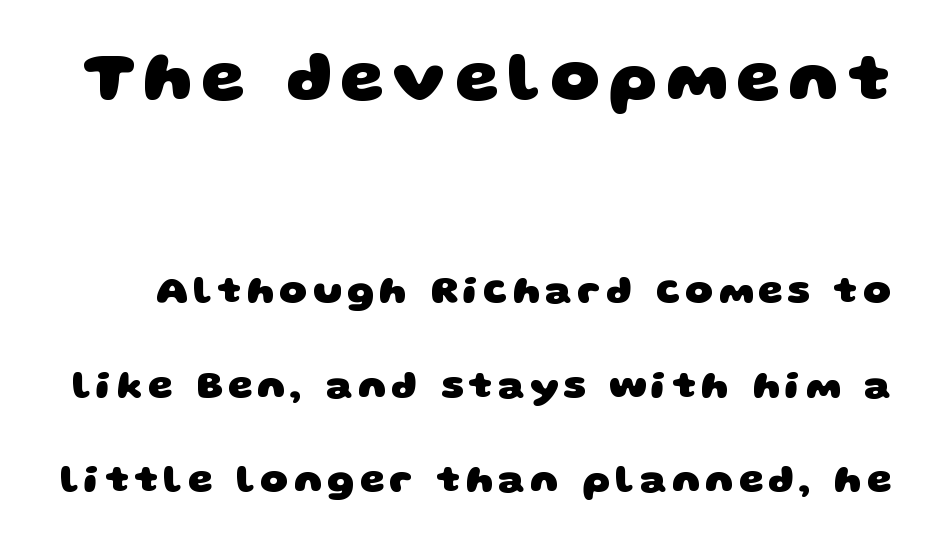
Do the characters align in a grid? No, the font is proportional. Grotesque or geometric, the face here clearly has no serifs. The passage shown stacks its lines with a broad gap. These two chunks differ in scale, with the top chunk taking the larger measure. The string is rendered with underlining switched off.
